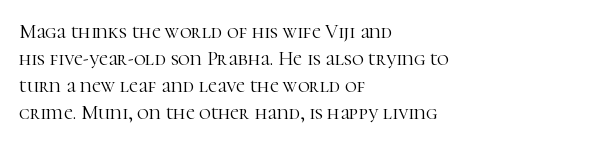
The image shows 20 px text type, upright; set left-aligned, normal line spacing (1.35x), normal letter spacing, not underlined.
